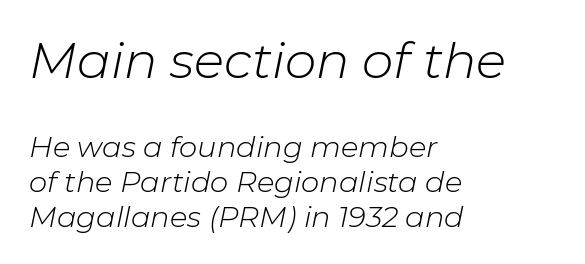
Typeset ragged right — the left edge is the straight one. Of the two passages, the one on top uses the larger point size. Each letter keeps its own natural width here, so spacing adapts to shape. Default kerning and tracking; the words read as compact shapes. Bare-footed words on every line.
